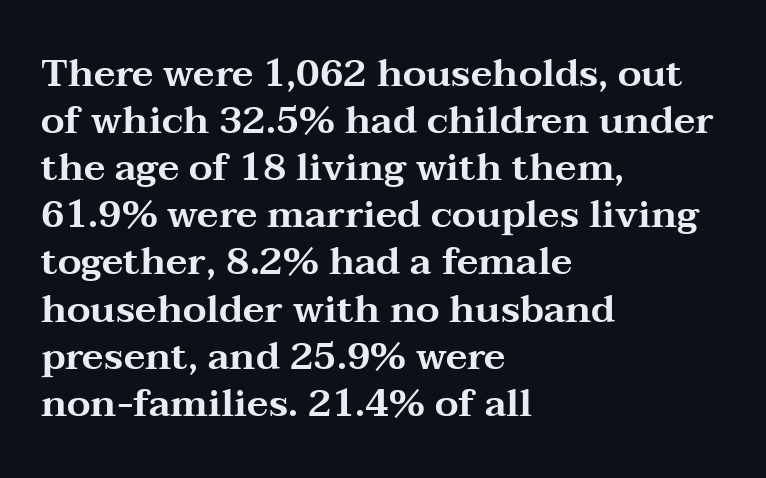
{"serif": "yes", "italic": "no", "width": "wide", "stroke_contrast": "medium", "x_height": "medium", "monospaced": "no", "underline": "no", "align": "left", "line_spacing_ratio": 1.24, "letter_spacing": "normal", "letter_spacing_em": 0.0, "glyph_px": 38}
